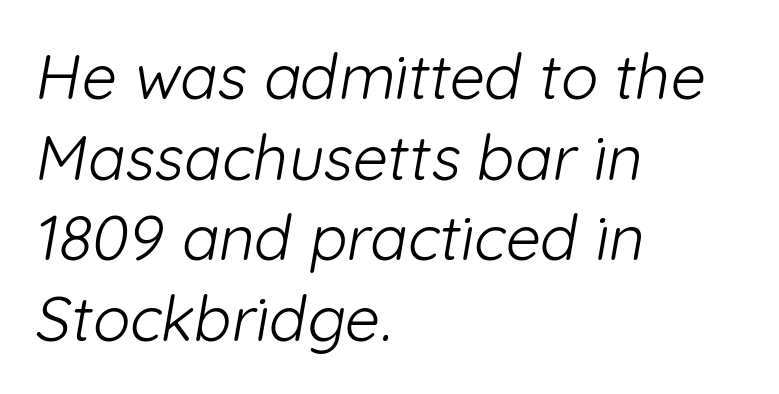
{"serif": "no", "bold": "no", "weight": "light", "width": "normal", "stroke_contrast": "low", "x_height": "medium", "monospaced": "no", "underline": "no", "align": "left", "line_spacing": "normal", "line_spacing_ratio": 1.3, "letter_spacing": "normal", "letter_spacing_em": 0.0, "glyph_px": 62}
